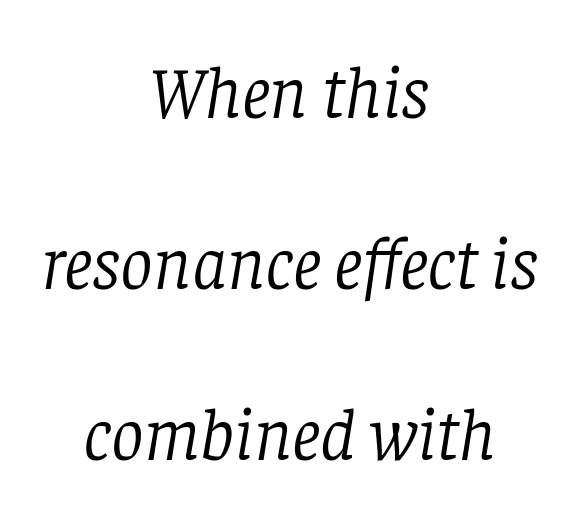
The image shows 73 px light serif type, italic (leaning right); set centered, loose line spacing (2.34x), normal letter spacing, not underlined; low stroke contrast and a large x-height.
